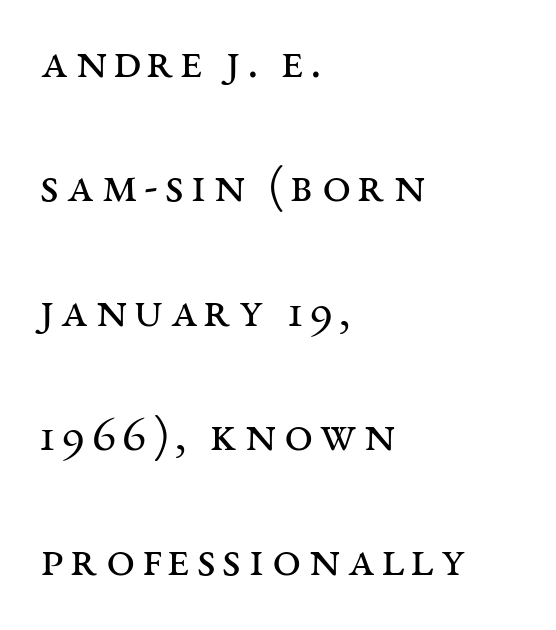
Q: Is the text bold? A: No.
Q: Is the text italic (slanted)? A: No, it is upright.
Q: Is the typeface a serif or a sans-serif typeface? A: Serif.
Q: Is the text underlined? A: No.
Q: How is the paragraph aligned? A: Left-aligned.
Q: Is the spacing between lines tight, normal or loose? A: Loose.
Q: Width (condensed, normal, or wide)? A: Wide.
Q: Stroke contrast? A: Medium.
Q: x-height? A: Large.
Q: Monospaced? A: No.
